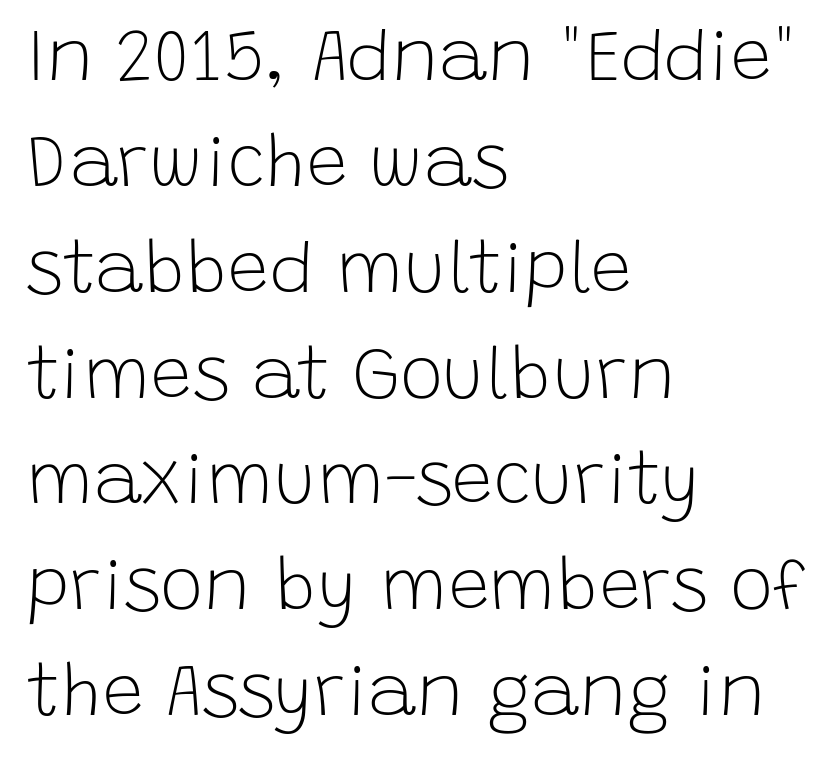
Q: Is the text bold? A: No.
Q: Is the text italic (slanted)? A: No, it is upright.
Q: Is the typeface a serif or a sans-serif typeface? A: Sans-serif.
Q: Is the text underlined? A: No.
Q: How is the paragraph aligned? A: Left-aligned.
Q: Is the spacing between letters normal or unusually wide? A: Normal.
Q: Is the spacing between lines tight, normal or loose? A: Normal.
Q: Width (condensed, normal, or wide)? A: Normal.
Q: Stroke contrast? A: Low.
Q: x-height? A: Large.
Q: Monospaced? A: No.
